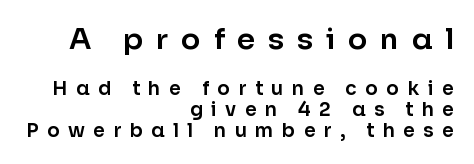
{"serif": "no", "italic": "no", "width": "normal", "stroke_contrast": "low", "x_height": "medium", "monospaced": "no", "underline": "no", "align": "right", "line_spacing": "tight", "line_spacing_ratio": 1.12, "letter_spacing": "wide", "letter_spacing_em": 0.44, "larger_block": "first", "size_ratio": 1.53, "glyph_px": 29}
